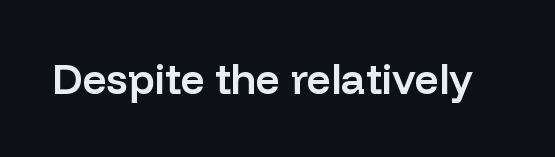
{"serif": "no", "italic": "no", "bold": "semi", "weight": "semibold", "width": "normal", "stroke_contrast": "low", "x_height": "medium", "monospaced": "no", "underline": "no", "letter_spacing": "normal", "letter_spacing_em": 0.0, "glyph_px": 42}
